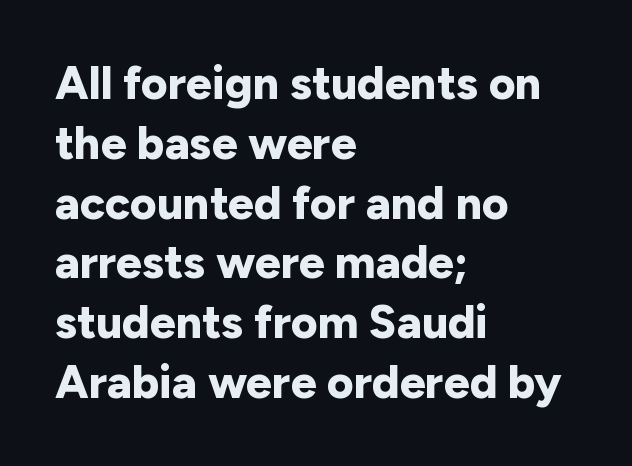
{"serif": "no", "italic": "no", "bold": "yes", "weight": "bold", "width": "normal", "stroke_contrast": "low", "x_height": "medium", "monospaced": "no", "underline": "no", "align": "left", "line_spacing": "normal", "line_spacing_ratio": 1.3, "letter_spacing": "normal", "letter_spacing_em": 0.0, "glyph_px": 46}
